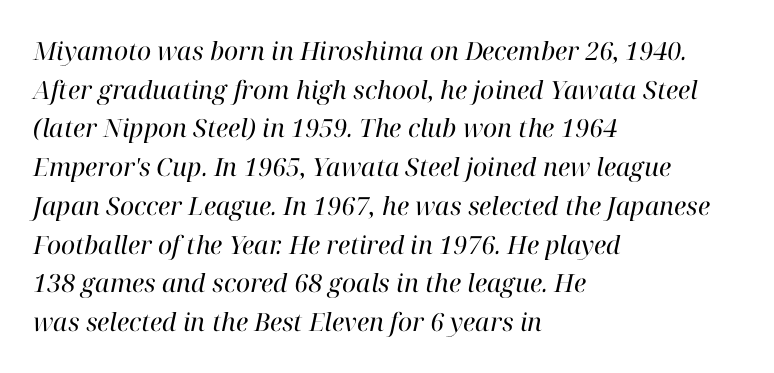
Q: Is the text bold? A: No.
Q: Is the text italic (slanted)? A: Yes, it leans right by about 12 degrees.
Q: Is the text underlined? A: No.
Q: How is the paragraph aligned? A: Left-aligned.
Q: Is the spacing between letters normal or unusually wide? A: Normal.
Q: Is the spacing between lines tight, normal or loose? A: Normal.
